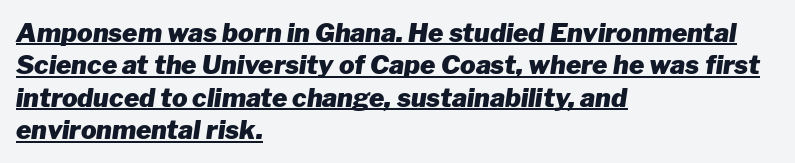
The image shows 26 px bold type, italic (leaning right); set left-aligned, normal line spacing (1.25x), normal letter spacing, underlined.
